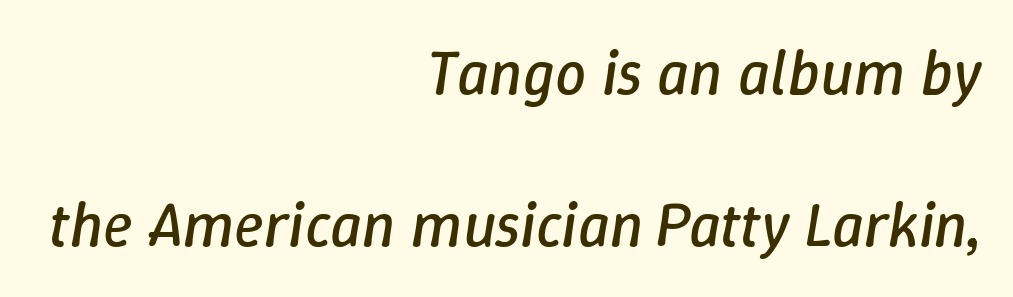
{"italic": "yes", "lean": "right", "slant_degrees": 9, "bold": "no", "weight": "regular", "width": "normal", "stroke_contrast": "low", "x_height": "medium", "monospaced": "no", "underline": "no", "align": "right", "line_spacing": "loose", "line_spacing_ratio": 2.45, "letter_spacing": "normal", "letter_spacing_em": 0.0, "glyph_px": 62}
